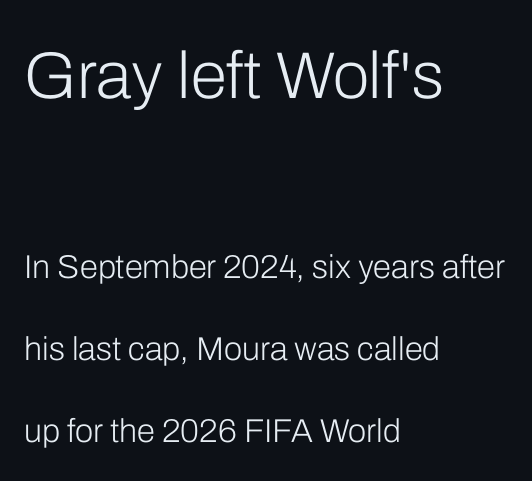
Q: Is the text bold? A: No.
Q: Is the text italic (slanted)? A: No, it is upright.
Q: Is the typeface a serif or a sans-serif typeface? A: Sans-serif.
Q: Is the text underlined? A: No.
Q: How is the paragraph aligned? A: Left-aligned.
Q: Is the spacing between letters normal or unusually wide? A: Normal.
Q: Is the spacing between lines tight, normal or loose? A: Loose.
Q: Which block of text is set in a larger size, the first (top) or the second (bottom)? A: The first (top) one.
Q: Width (condensed, normal, or wide)? A: Normal.
Q: Stroke contrast? A: Low.
Q: x-height? A: Medium.
Q: Monospaced? A: No.
